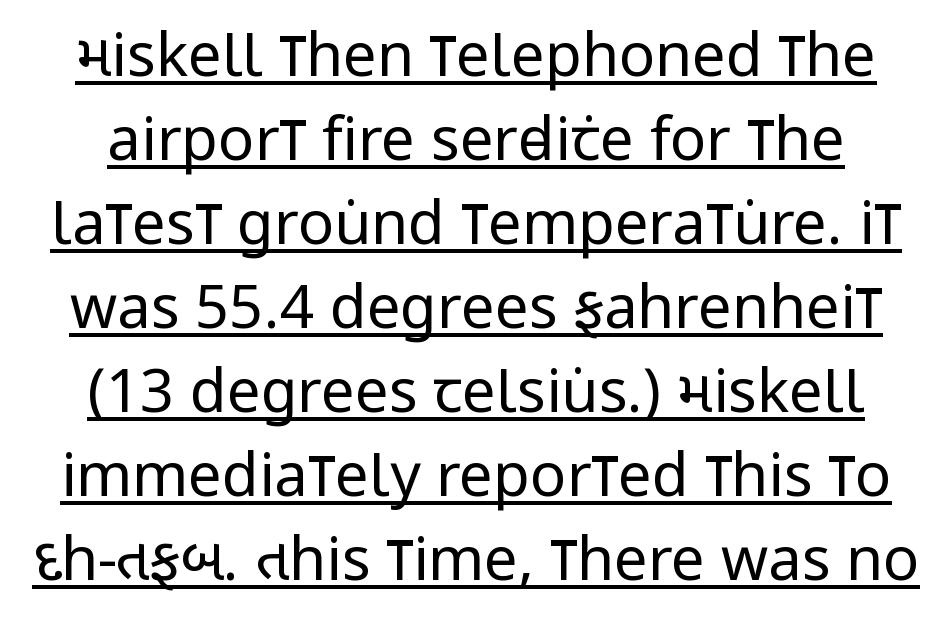
Spacing verdict: proportional, widths tailored to each character. Glyph-to-glyph distance matches everyday printed text. Compared with typical paragraphs, the rows here are spaced about the same. The letters stand straight up with perfectly vertical stems. This is sans-serif lettering, the kind often seen on screens and signage.
